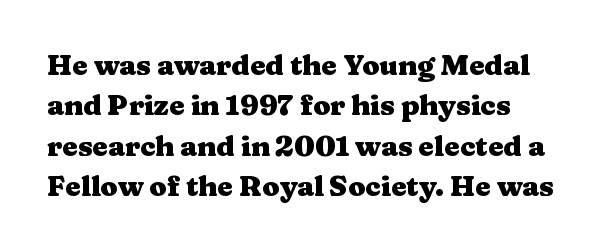
{"serif": "yes", "italic": "no", "bold": "yes", "weight": "heavy", "width": "wide", "stroke_contrast": "medium", "x_height": "medium", "monospaced": "no", "underline": "no", "line_spacing": "normal", "line_spacing_ratio": 1.44, "letter_spacing": "normal", "letter_spacing_em": 0.0, "glyph_px": 28}
